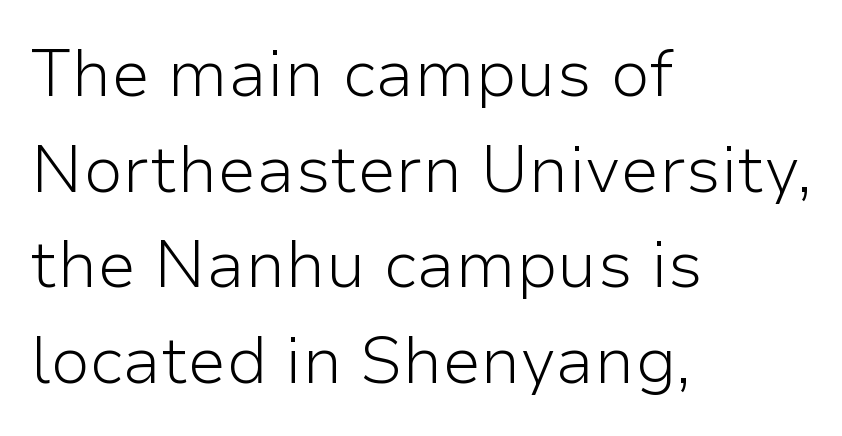
{"serif": "no", "italic": "no", "bold": "no", "weight": "light", "width": "normal", "stroke_contrast": "low", "x_height": "medium", "monospaced": "no", "underline": "no", "align": "left", "line_spacing": "normal", "line_spacing_ratio": 1.47, "letter_spacing": "normal", "letter_spacing_em": 0.0, "glyph_px": 65}
